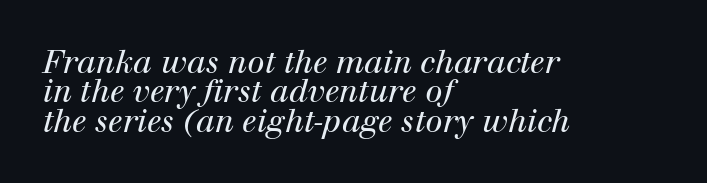
{"serif": "yes", "italic": "yes", "lean": "right", "slant_degrees": 12, "bold": "no", "weight": "regular", "width": "normal", "stroke_contrast": "high", "x_height": "medium", "monospaced": "no", "underline": "no", "align": "left", "line_spacing": "tight", "line_spacing_ratio": 0.95, "letter_spacing": "normal", "letter_spacing_em": 0.0, "glyph_px": 31}
